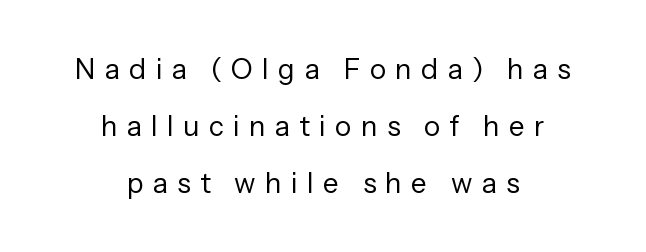
The typography opts for an upright posture over an oblique one. The strip under each line holds only bare page. Alignment: centered. Here the glyphs are tracked loosely, breaking word shapes into spaced letters. The passage shown is typed in a proportional face where columns would drift. The vertical gap from one line to the next is large.
